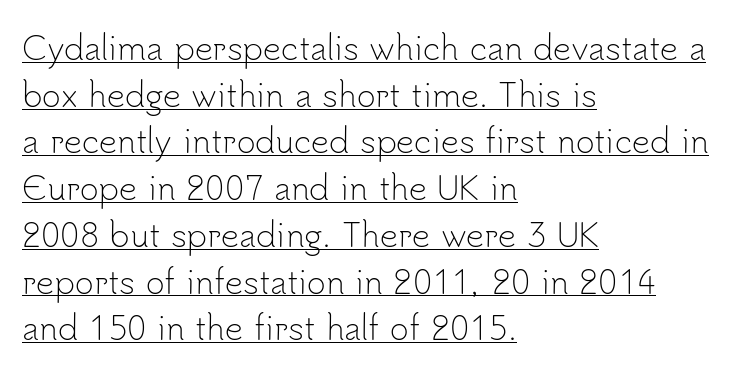
Compared with undecorated copy, this sample adds a rule below the words. The characters are drawn with everyday or finer stroke widths. How are the letters spaced? Ordinarily, with no added tracking. Short and long lines alike share a common starting point at left. Character widths vary here, with narrow letters taking less room than wide ones. Unlike italic type, these characters show no tilt at all.
